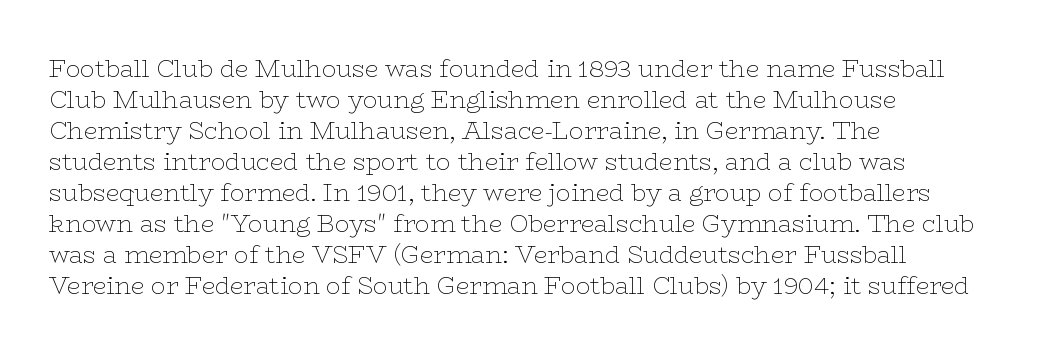
The image shows 24 px text type, upright; set left-aligned, normal line spacing (1.29x), normal letter spacing, not underlined.
